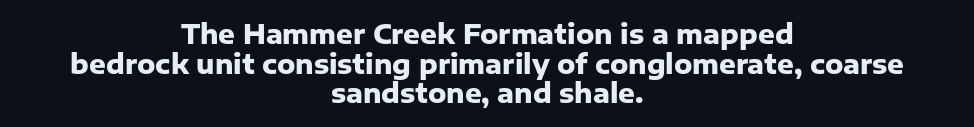
The face used here is rendered with its standard letterfit. Does the lettering tilt? It doesn't — this is upright. Each glyph is drawn with heavy, bold strokes. Line spacing here is tight.
